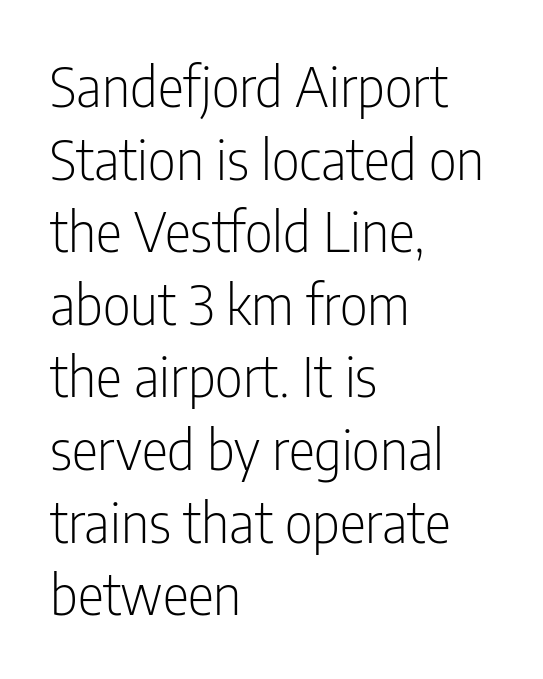
Q: Is the text bold? A: No.
Q: Is the text italic (slanted)? A: No, it is upright.
Q: Is the typeface a serif or a sans-serif typeface? A: Sans-serif.
Q: Is the text underlined? A: No.
Q: How is the paragraph aligned? A: Left-aligned.
Q: Is the spacing between letters normal or unusually wide? A: Normal.
Q: Is the spacing between lines tight, normal or loose? A: Normal.
Q: Width (condensed, normal, or wide)? A: Condensed.
Q: Stroke contrast? A: Low.
Q: x-height? A: Medium.
Q: Monospaced? A: No.
